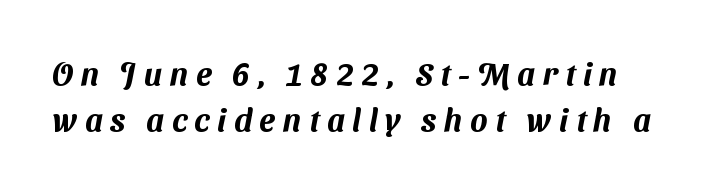
The image shows 32 px sans-serif type; set normal line spacing (1.44x), unusually wide letter spacing (+0.24 em), not underlined; medium stroke contrast and a medium x-height.
